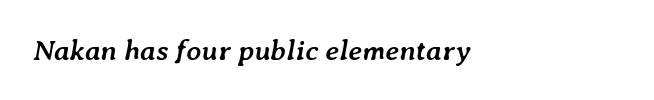
The image shows 29 px semibold type, italic (leaning right); set left-aligned, normal letter spacing, not underlined; low stroke contrast and a medium x-height.
